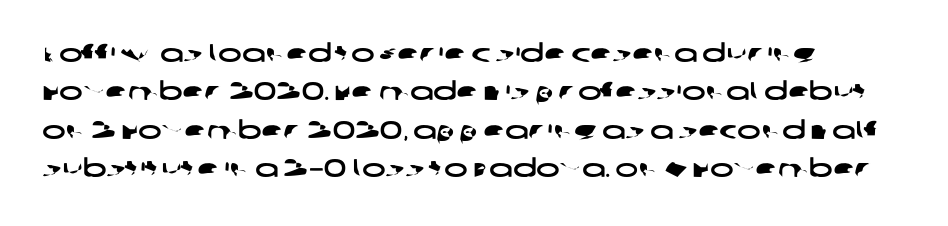
The image shows 25 px text type; set left-aligned, normal line spacing (1.54x), normal letter spacing, not underlined.
